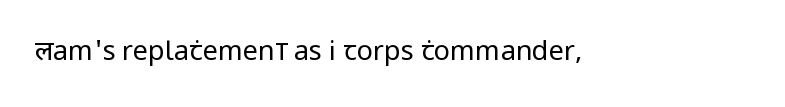
The image shows 27 px text type, upright; set normal letter spacing, not underlined.
